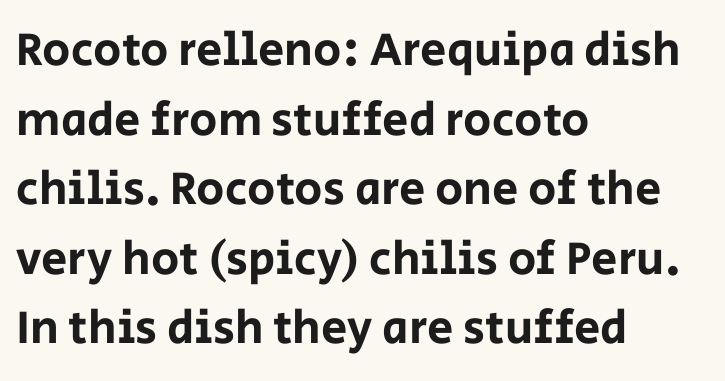
The image shows 47 px sans-serif type, upright; set left-aligned, normal line spacing (1.48x), normal letter spacing, not underlined; low stroke contrast and a large x-height.
